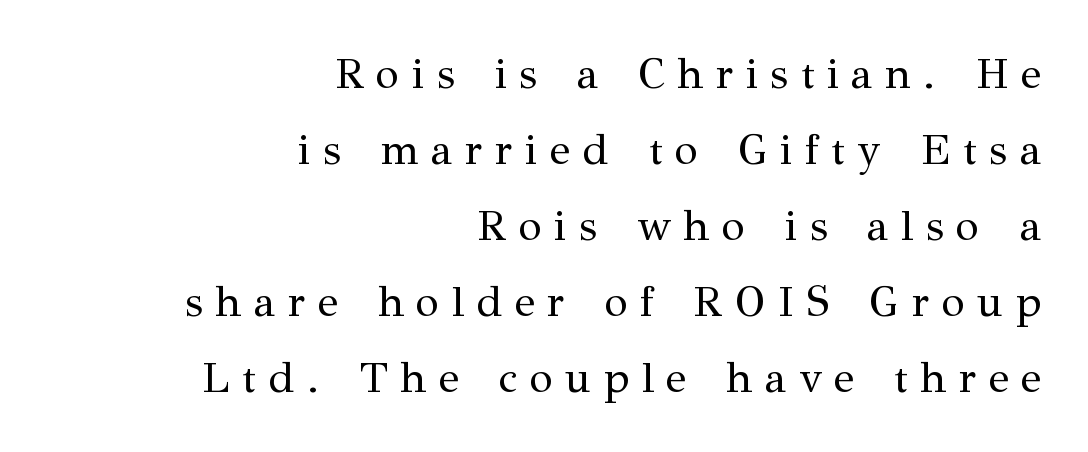
The image shows 43 px regular-weight serif type, upright; set right-aligned, line spacing 1.77x, unusually wide letter spacing (+0.29 em), not underlined; medium stroke contrast and a medium x-height.
